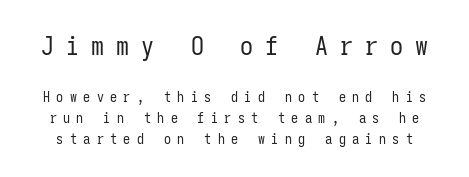
Heaviness? Minimal to ordinary, like unemphasized prose. A roman cut, with each character standing at attention. Scale decreases going downward across the two blocks. Anything drawn beneath the words? Only blank space. Successive baselines arrive at the customary interval. Look at the tracking — it's clearly loosened, letters drifting apart.
